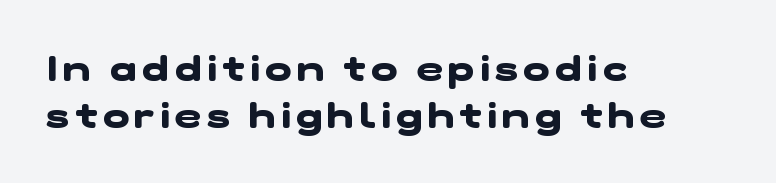
{"serif": "no", "bold": "yes", "weight": "heavy", "width": "wide", "stroke_contrast": "low", "x_height": "medium", "monospaced": "no", "underline": "no", "align": "left", "line_spacing": "normal", "line_spacing_ratio": 1.33, "glyph_px": 35}
